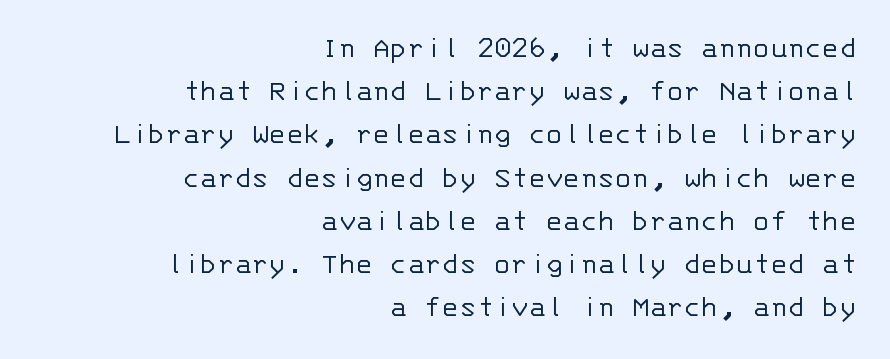
{"serif": "no", "italic": "no", "bold": "no", "weight": "light", "width": "normal", "stroke_contrast": "low", "x_height": "large", "monospaced": "yes", "underline": "no", "align": "right", "line_spacing": "normal", "line_spacing_ratio": 1.35, "letter_spacing": "normal", "letter_spacing_em": 0.0, "glyph_px": 32}
